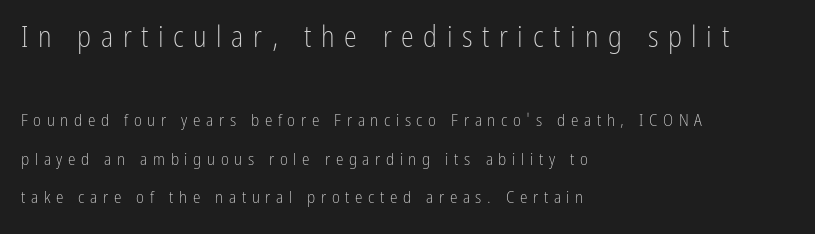
Notice how the stems are strictly vertical — no italics here. The block sitting higher on the canvas is the one with enlarged characters. The type family on display is of the sans-serif kind. Display-style spreading of the glyphs; the letterfit is very open. This rendering features lettering with no underline.
